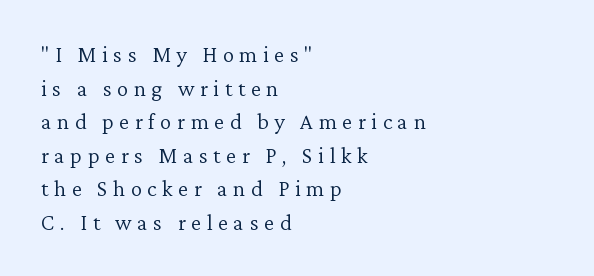
Does the leading feel generous? No, just average. It's the straight-up-and-down kind of type. The cut favours lightness, reaching ordinary text weight at its darkest. Characters follow at a spacing far wider than the type designer built in. Just letters on the line, the space beneath them empty.
